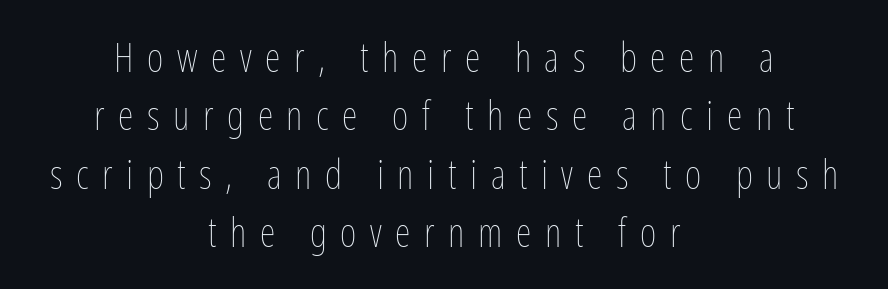
Q: Is the text bold? A: No.
Q: Is the text italic (slanted)? A: No, it is upright.
Q: Is the text underlined? A: No.
Q: How is the paragraph aligned? A: Centered.
Q: Is the spacing between letters normal or unusually wide? A: Unusually wide.
Q: Is the spacing between lines tight, normal or loose? A: Normal.
Q: Width (condensed, normal, or wide)? A: Condensed.
Q: Stroke contrast? A: Low.
Q: x-height? A: Medium.
Q: Monospaced? A: No.
